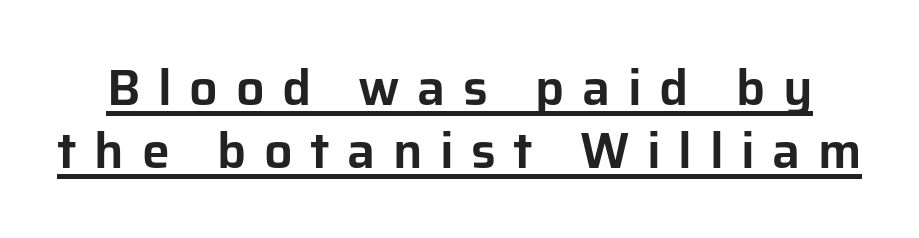
Q: Is the text italic (slanted)? A: No, it is upright.
Q: Is the typeface a serif or a sans-serif typeface? A: Sans-serif.
Q: Is the text underlined? A: Yes.
Q: Is the spacing between letters normal or unusually wide? A: Unusually wide.
Q: Is the spacing between lines tight, normal or loose? A: Normal.
Q: Width (condensed, normal, or wide)? A: Normal.
Q: Stroke contrast? A: Low.
Q: x-height? A: Medium.
Q: Monospaced? A: No.
